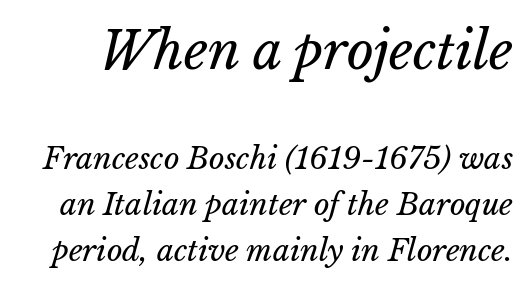
The typography opts for an oblique posture over an upright one. Rows of type keep a routine distance in the vertical direction. In terms of letterspacing, this is plain default setting. No letter is thick-stroked: the sample isn't bold. Any mark beneath the type? The region is blank.
